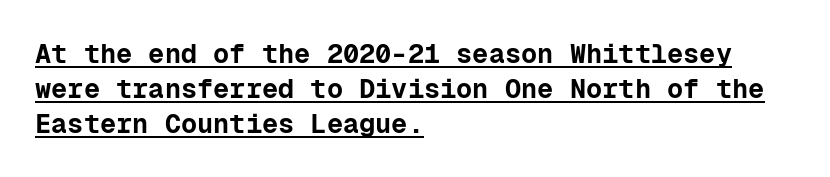
Q: Is the text bold? A: Yes.
Q: Is the text italic (slanted)? A: No, it is upright.
Q: Is the text underlined? A: Yes.
Q: How is the paragraph aligned? A: Left-aligned.
Q: Is the spacing between letters normal or unusually wide? A: Normal.
Q: Is the spacing between lines tight, normal or loose? A: Normal.
